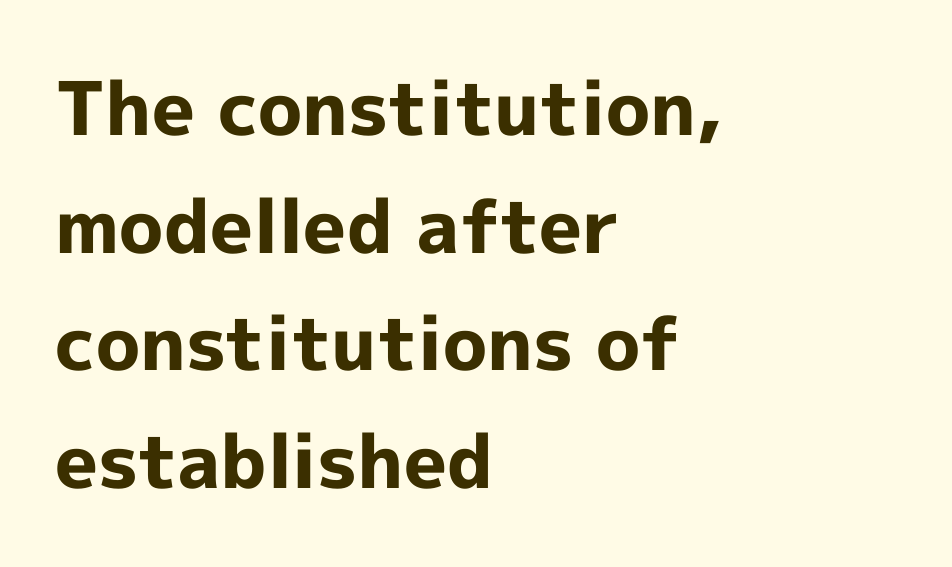
Q: Is the text bold? A: Yes.
Q: Is the text italic (slanted)? A: No, it is upright.
Q: Is the typeface a serif or a sans-serif typeface? A: Sans-serif.
Q: Is the text underlined? A: No.
Q: How is the paragraph aligned? A: Left-aligned.
Q: Is the spacing between letters normal or unusually wide? A: Normal.
Q: Is the spacing between lines tight, normal or loose? A: Normal.
Q: Width (condensed, normal, or wide)? A: Normal.
Q: x-height? A: Medium.
Q: Monospaced? A: No.
